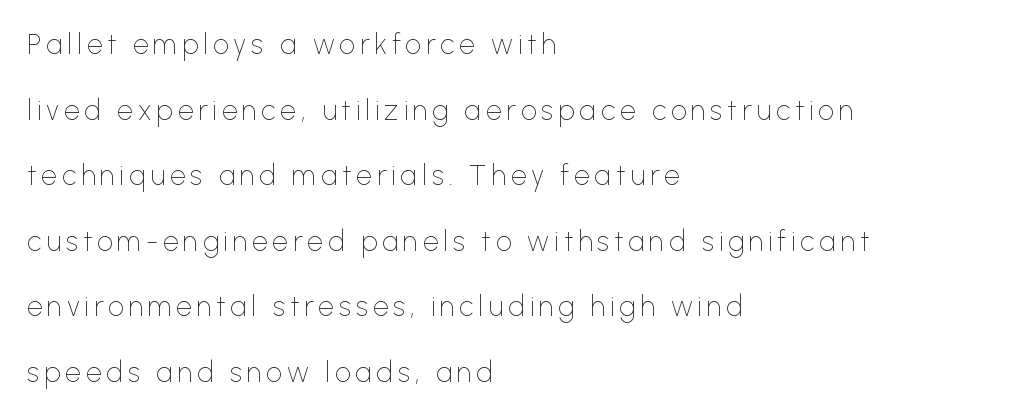
The image shows 28 px thin sans-serif type, upright; set left-aligned, loose line spacing (2.34x), not underlined; low stroke contrast and a medium x-height.
